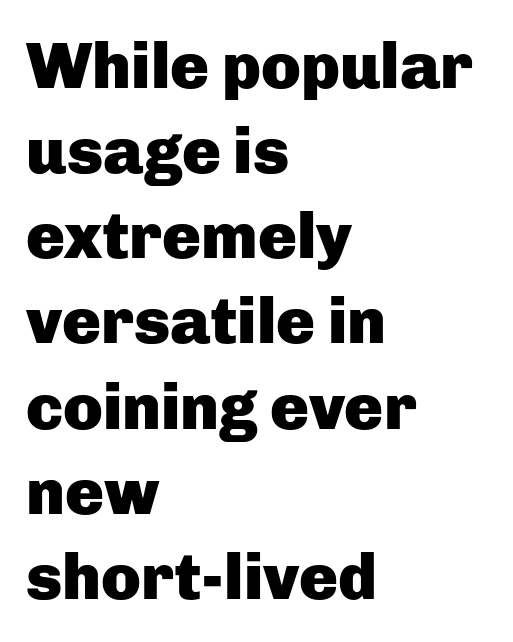
The image shows 65 px heavy sans-serif type, upright; set left-aligned, normal line spacing (1.31x), normal letter spacing, not underlined; low stroke contrast and a medium x-height.
